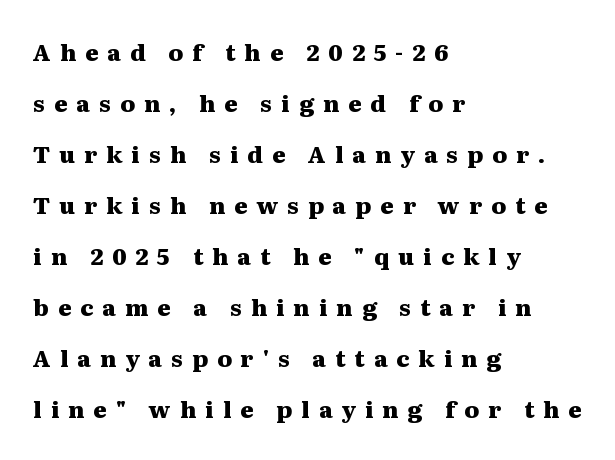
{"italic": "no", "bold": "yes", "underline": "no", "align": "left", "line_spacing": "loose", "line_spacing_ratio": 2.22, "letter_spacing": "wide", "letter_spacing_em": 0.39, "glyph_px": 23}
